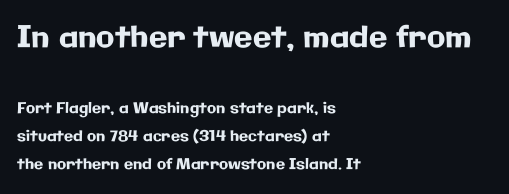
{"serif": "no", "italic": "no", "width": "normal", "stroke_contrast": "low", "x_height": "medium", "monospaced": "no", "underline": "no", "align": "left", "line_spacing_ratio": 1.89, "letter_spacing": "normal", "letter_spacing_em": 0.0, "larger_block": "first", "size_ratio": 2.0, "glyph_px": 30}
